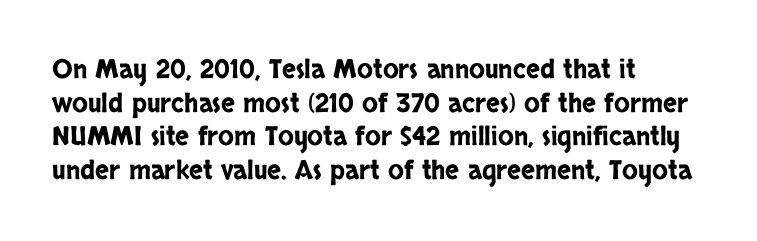
Q: Is the text italic (slanted)? A: No, it is upright.
Q: Is the text underlined? A: No.
Q: How is the paragraph aligned? A: Left-aligned.
Q: Is the spacing between letters normal or unusually wide? A: Normal.
Q: Is the spacing between lines tight, normal or loose? A: Normal.
